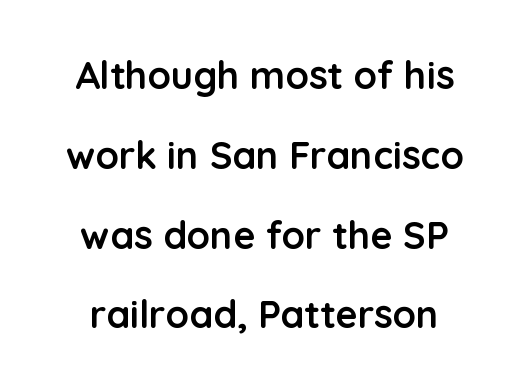
You can tell it's not italic because the verticals are truly vertical. Rows of type keep a wide berth in the vertical direction. The type is set solid horizontally, with unmodified tracking. Note the varied advance widths — an 'i' is clearly narrower than an 'm'.
